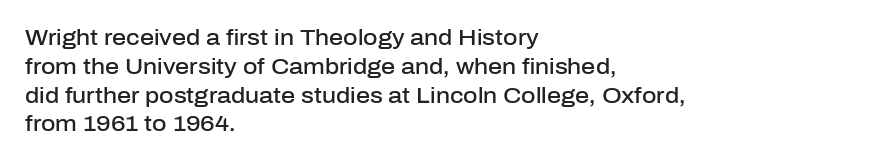
Left-aligned paragraph, ragged on the right. This sample uses plain, unmodified letter spacing. The lettering holds an erect, upright posture throughout. Underlining? Definitely not there. Students, this is semibold: more ink than regular, less than bold.
